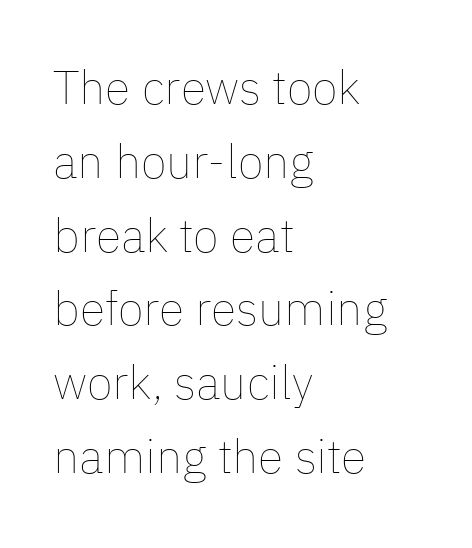
The image shows 47 px thin type, upright; set left-aligned, normal line spacing (1.57x), normal letter spacing, not underlined; low stroke contrast and a medium x-height.
